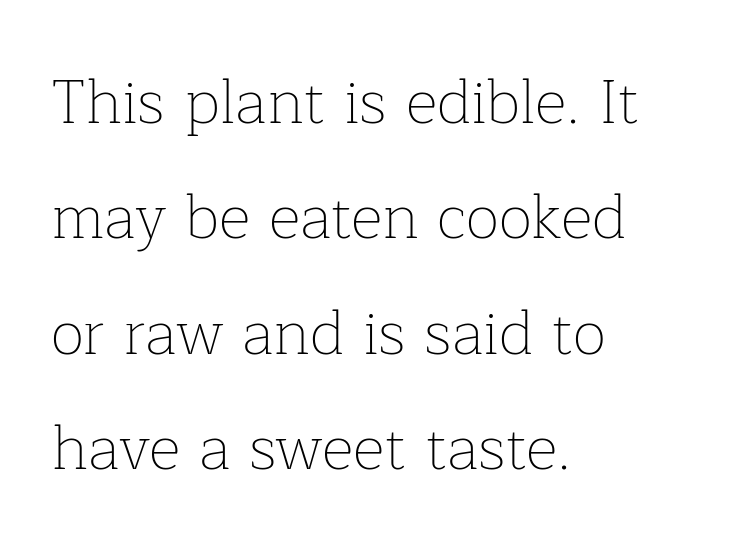
{"serif": "yes", "italic": "no", "bold": "no", "weight": "thin", "width": "normal", "stroke_contrast": "low", "x_height": "medium", "monospaced": "no", "underline": "no", "align": "left", "line_spacing_ratio": 1.86, "letter_spacing": "normal", "letter_spacing_em": 0.0, "glyph_px": 62}
